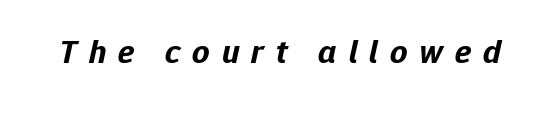
{"italic": "yes", "lean": "right", "slant_degrees": 12, "bold": "yes", "weight": "bold", "width": "normal", "stroke_contrast": "low", "x_height": "medium", "monospaced": "no", "underline": "no", "letter_spacing": "wide", "letter_spacing_em": 0.35, "glyph_px": 34}
